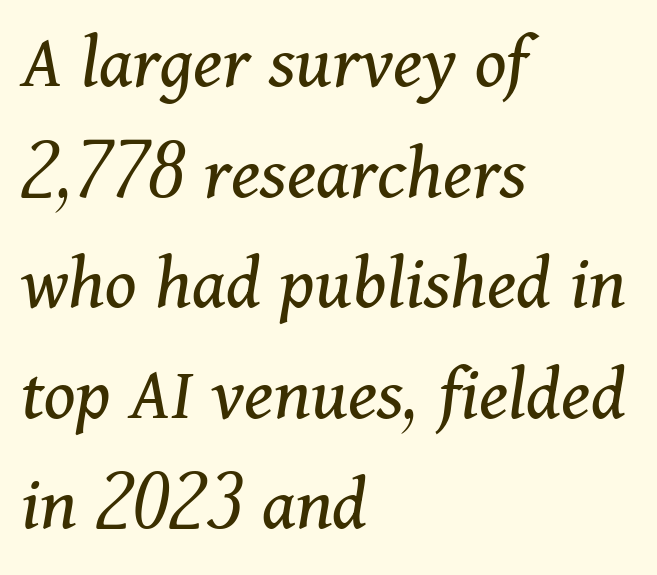
{"serif": "yes", "italic": "yes", "lean": "right", "slant_degrees": 11, "bold": "no", "weight": "regular", "width": "normal", "stroke_contrast": "medium", "x_height": "medium", "monospaced": "no", "underline": "no", "align": "left", "line_spacing": "normal", "line_spacing_ratio": 1.4, "letter_spacing": "normal", "letter_spacing_em": 0.0, "glyph_px": 79}
